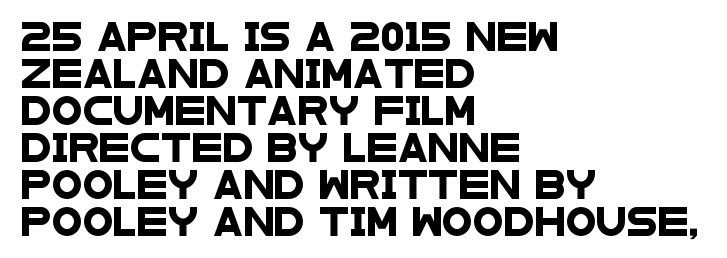
The image shows 28 px wide sans-serif type; set left-aligned, normal line spacing (1.32x), normal letter spacing, not underlined; low stroke contrast and a large x-height.
